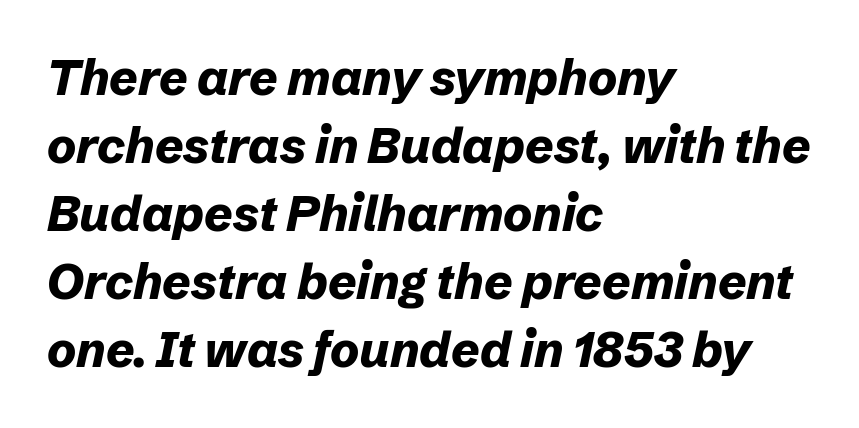
Q: Is the text bold? A: Yes.
Q: Is the text italic (slanted)? A: Yes, it leans right by about 12 degrees.
Q: Is the text underlined? A: No.
Q: How is the paragraph aligned? A: Left-aligned.
Q: Is the spacing between letters normal or unusually wide? A: Normal.
Q: Is the spacing between lines tight, normal or loose? A: Normal.
Q: Width (condensed, normal, or wide)? A: Normal.
Q: Stroke contrast? A: Low.
Q: x-height? A: Medium.
Q: Monospaced? A: No.
